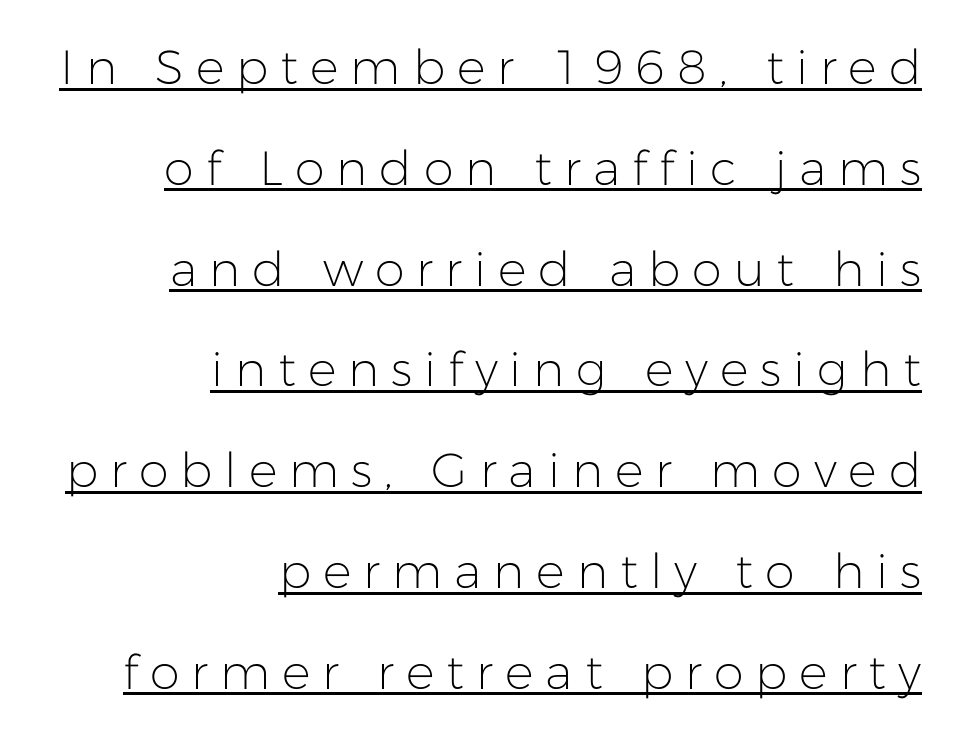
The passage shown is typed in a proportional face where columns would drift. The type is letterspaced generously, with wide tracking. Regarding serifs, this sample does without them. The face used here appears with an underline applied. This is not heavy type; no bold has been used. The passage shown stacks its lines with a broad gap.
